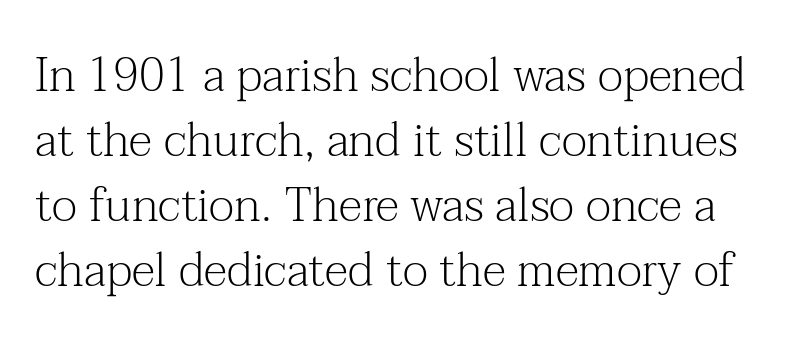
The image shows 47 px light serif type, upright; set normal line spacing (1.38x), normal letter spacing, not underlined; medium stroke contrast and a medium x-height.
